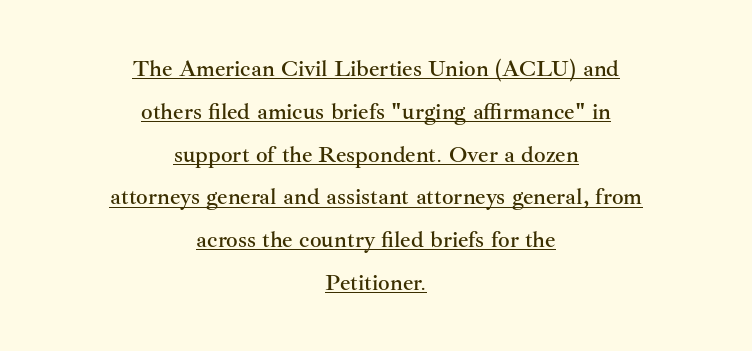
{"italic": "no", "underline": "yes", "align": "center", "line_spacing_ratio": 1.86, "letter_spacing": "normal", "letter_spacing_em": 0.0, "glyph_px": 23}
